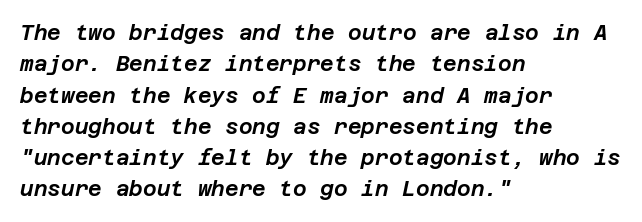
In terms of letterspacing, this is plain default setting. Would a proofreader flag this as italicized? Yes. The paragraph has a hard left edge and a soft right edge. Line spacing here is normal. Descenders are the only things crossing below the line.
